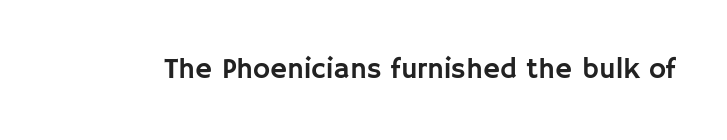
The image shows 29 px sans-serif type, upright; set normal letter spacing, not underlined; low stroke contrast and a large x-height.
